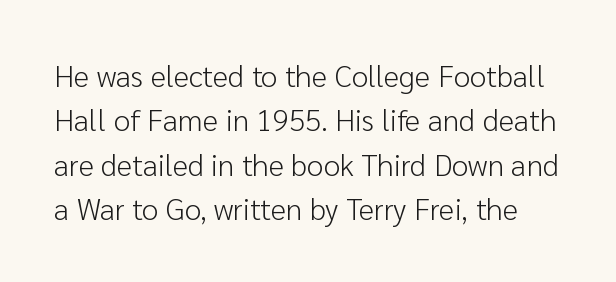
Q: Is the text bold? A: No.
Q: Is the text italic (slanted)? A: No, it is upright.
Q: Is the typeface a serif or a sans-serif typeface? A: Sans-serif.
Q: Is the text underlined? A: No.
Q: Is the spacing between letters normal or unusually wide? A: Normal.
Q: Is the spacing between lines tight, normal or loose? A: Normal.
Q: Width (condensed, normal, or wide)? A: Normal.
Q: Stroke contrast? A: Low.
Q: x-height? A: Medium.
Q: Monospaced? A: No.
